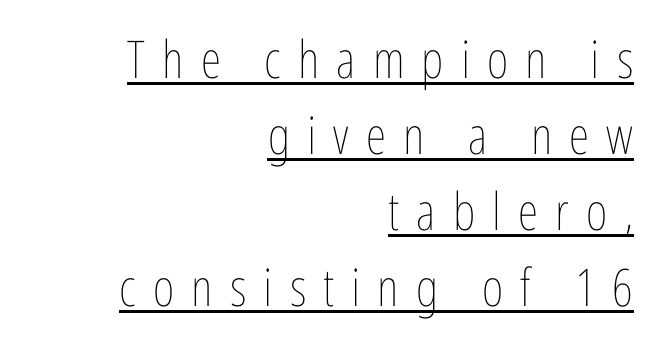
{"italic": "no", "bold": "no", "weight": "thin", "width": "condensed", "stroke_contrast": "low", "x_height": "medium", "monospaced": "no", "underline": "yes", "align": "right", "line_spacing": "normal", "line_spacing_ratio": 1.46, "letter_spacing": "wide", "letter_spacing_em": 0.33, "glyph_px": 52}
